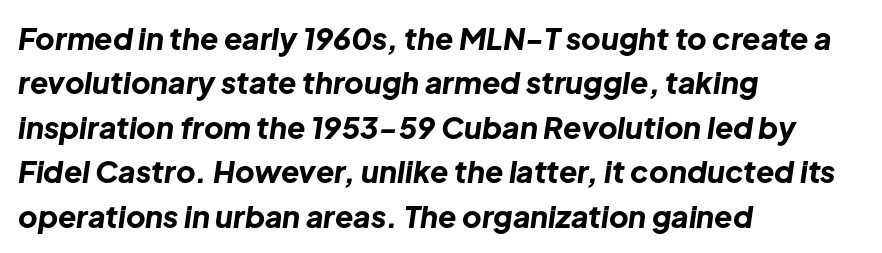
Q: Is the text bold? A: Yes.
Q: Is the text italic (slanted)? A: Yes, it leans right by about 8 degrees.
Q: Is the text underlined? A: No.
Q: How is the paragraph aligned? A: Left-aligned.
Q: Is the spacing between letters normal or unusually wide? A: Normal.
Q: Is the spacing between lines tight, normal or loose? A: Normal.
Q: Width (condensed, normal, or wide)? A: Normal.
Q: Stroke contrast? A: Low.
Q: x-height? A: Medium.
Q: Monospaced? A: No.
